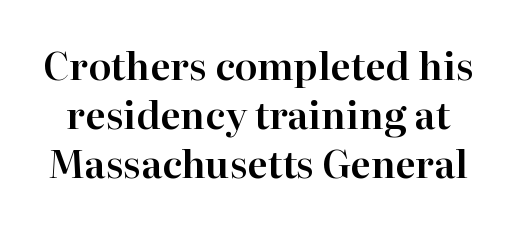
{"serif": "yes", "italic": "no", "width": "normal", "stroke_contrast": "high", "x_height": "medium", "monospaced": "no", "underline": "no", "line_spacing": "normal", "line_spacing_ratio": 1.29, "letter_spacing": "normal", "letter_spacing_em": 0.0, "glyph_px": 38}
